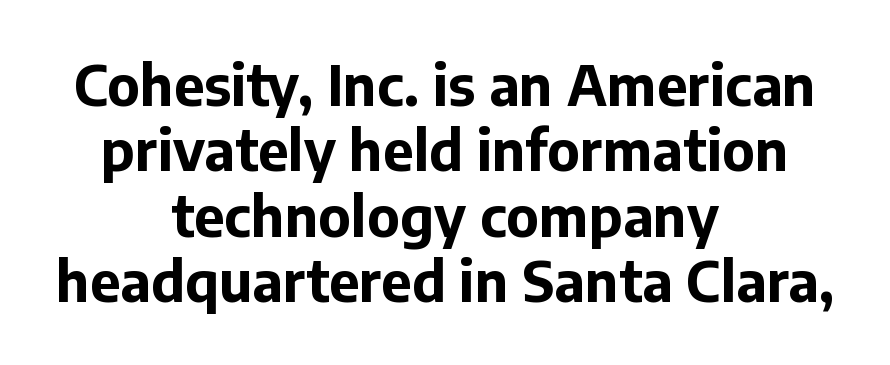
Think of a printed novel: that variable character pitch is what you see here. No extra tracking has been applied to these lines. The designer went with a sans here, leaving each stem footless. Every stem runs plumb, perpendicular to the baseline.
